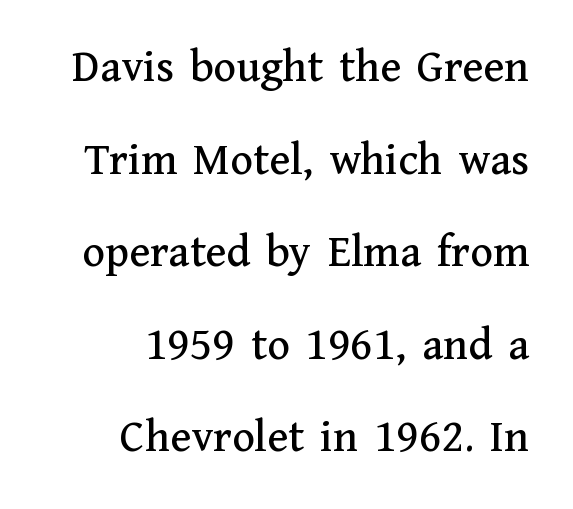
Q: Is the text italic (slanted)? A: No, it is upright.
Q: Is the typeface a serif or a sans-serif typeface? A: Serif.
Q: Is the text underlined? A: No.
Q: How is the paragraph aligned? A: Right-aligned.
Q: Is the spacing between letters normal or unusually wide? A: Normal.
Q: Is the spacing between lines tight, normal or loose? A: Loose.
Q: Width (condensed, normal, or wide)? A: Normal.
Q: Stroke contrast? A: Medium.
Q: x-height? A: Medium.
Q: Monospaced? A: No.
